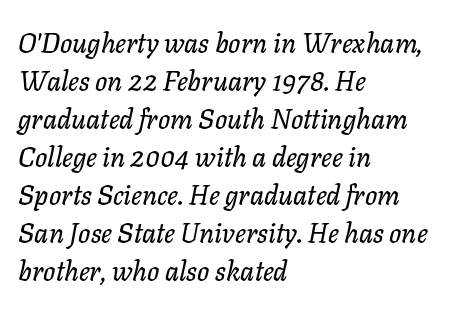
The image shows 27 px text type, italic (leaning right); set left-aligned, normal line spacing (1.41x), normal letter spacing, not underlined.
